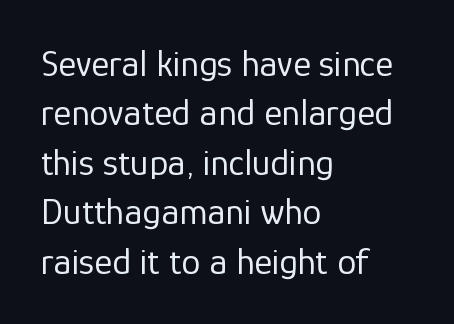
A typesetter would call this zero additional tracking. Does the lettering tilt? It doesn't — this is upright. Vertical spacing — default. Look at the bottom of the vertical strokes: they stop flat, with no serifs.
